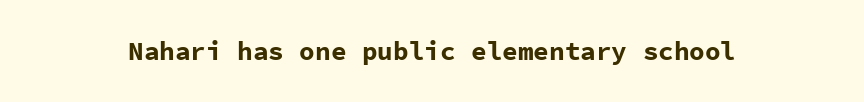
{"italic": "no", "bold": "yes", "underline": "no", "letter_spacing": "normal", "letter_spacing_em": 0.0, "glyph_px": 26}
